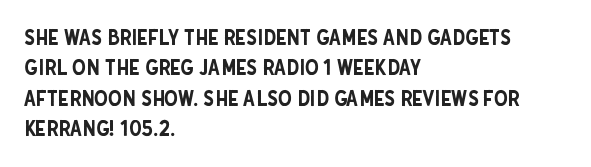
{"italic": "no", "underline": "no", "align": "left", "line_spacing": "normal", "line_spacing_ratio": 1.38, "letter_spacing": "normal", "letter_spacing_em": 0.0, "glyph_px": 22}
